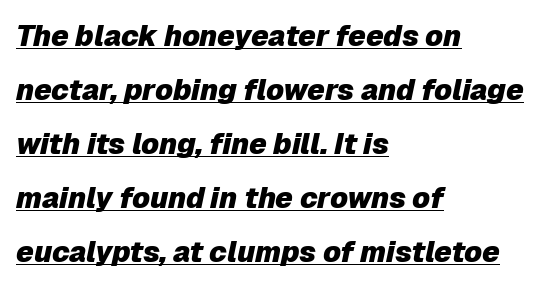
The image shows 29 px heavy type, italic (leaning right); set left-aligned, line spacing 1.86x, normal letter spacing, underlined; low stroke contrast and a medium x-height.
